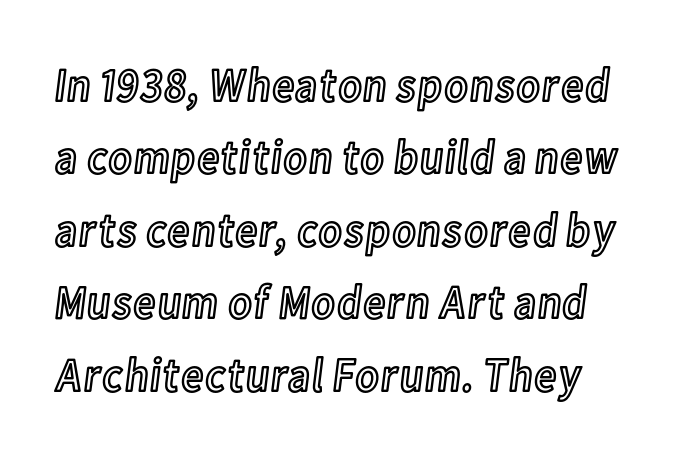
A normal amount of white space separates one row of letters from the next. Quick note: underline off. You could call the tracking neutral — neither tight nor loose.
